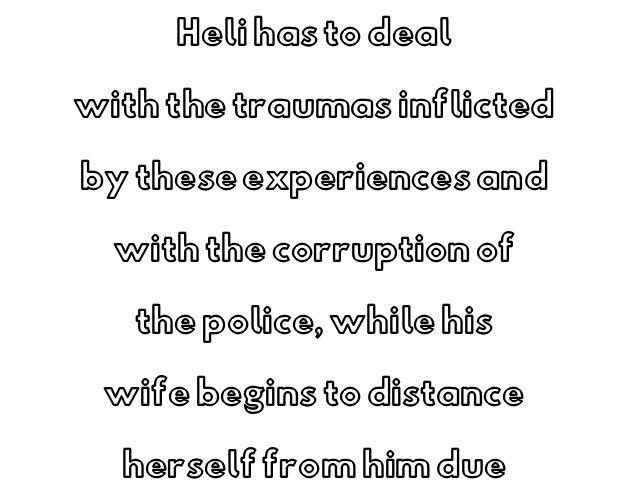
Q: Is the text italic (slanted)? A: No, it is upright.
Q: Is the text underlined? A: No.
Q: How is the paragraph aligned? A: Centered.
Q: Is the spacing between letters normal or unusually wide? A: Normal.
Q: Is the spacing between lines tight, normal or loose? A: Loose.
Q: Width (condensed, normal, or wide)? A: Normal.
Q: x-height? A: Small.
Q: Monospaced? A: No.
